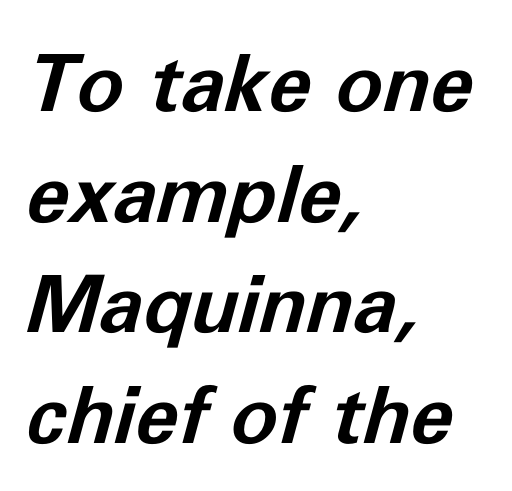
The image shows 79 px bold type, italic (leaning right); set left-aligned, normal line spacing (1.4x), normal letter spacing, not underlined; low stroke contrast and a medium x-height.
